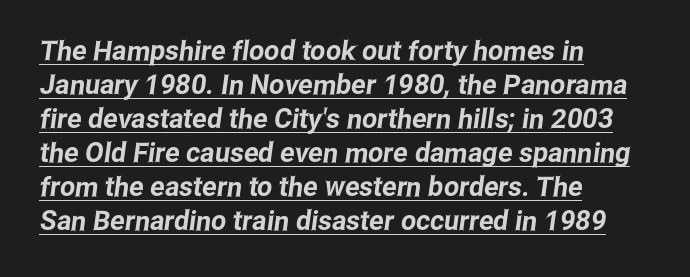
{"underline": "yes", "align": "left", "line_spacing": "normal", "line_spacing_ratio": 1.26, "letter_spacing": "normal", "letter_spacing_em": 0.0, "glyph_px": 27}
